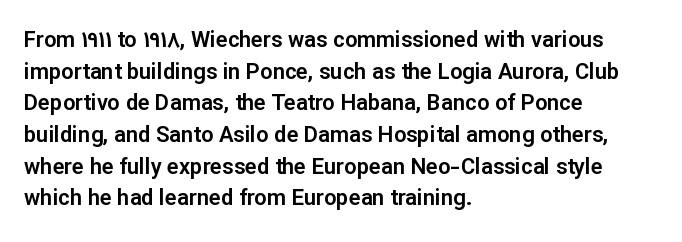
The image shows 22 px text type, upright; set left-aligned, normal line spacing (1.44x), normal letter spacing, not underlined.
